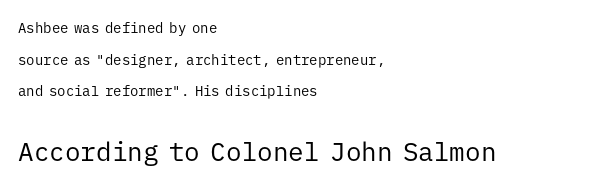
The image shows 26 px text type, upright; set left-aligned, loose line spacing (2.26x), normal letter spacing, not underlined; the second (bottom) block is 1.86x larger.
